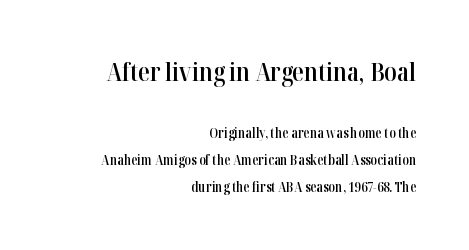
Q: Is the text bold? A: Semi-bold.
Q: Is the text italic (slanted)? A: No, it is upright.
Q: Is the text underlined? A: No.
Q: How is the paragraph aligned? A: Right-aligned.
Q: Is the spacing between letters normal or unusually wide? A: Normal.
Q: Is the spacing between lines tight, normal or loose? A: Loose.
Q: Which block of text is set in a larger size, the first (top) or the second (bottom)? A: The first (top) one.
